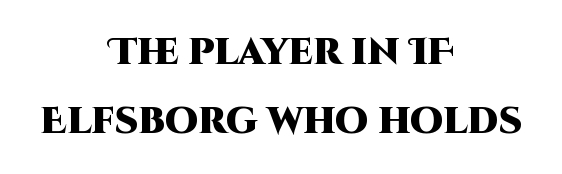
Q: Is the text bold? A: Yes.
Q: Is the text italic (slanted)? A: No, it is upright.
Q: Is the typeface a serif or a sans-serif typeface? A: Sans-serif.
Q: Is the text underlined? A: No.
Q: How is the paragraph aligned? A: Centered.
Q: Is the spacing between letters normal or unusually wide? A: Normal.
Q: Width (condensed, normal, or wide)? A: Normal.
Q: Stroke contrast? A: High.
Q: x-height? A: Large.
Q: Monospaced? A: No.
